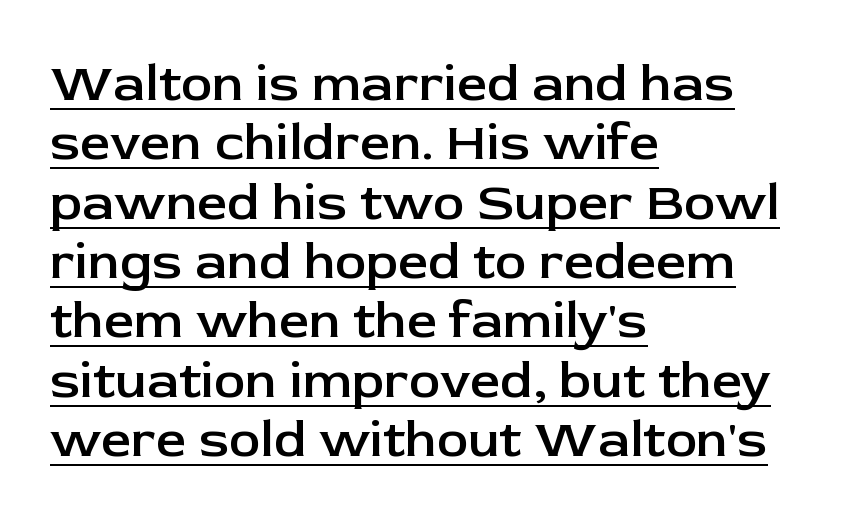
The typesetting leans somewhat heavy: a semibold. Note: no serifs on the glyphs. Upright lettering throughout. Short and long lines alike share a common starting point at left.
